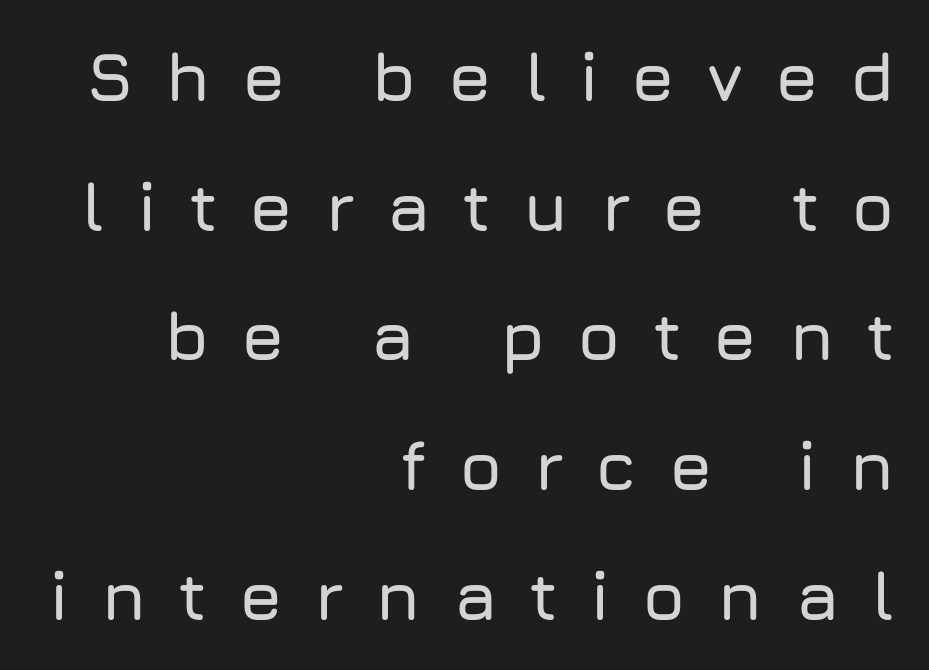
This sample uses expanded letter spacing, leaving extra air between glyphs. Reading down the block, your eye finds every line finishing at a fixed right position. Underline: absent. No feet cap the strokes, marking this as sans-serif type.
